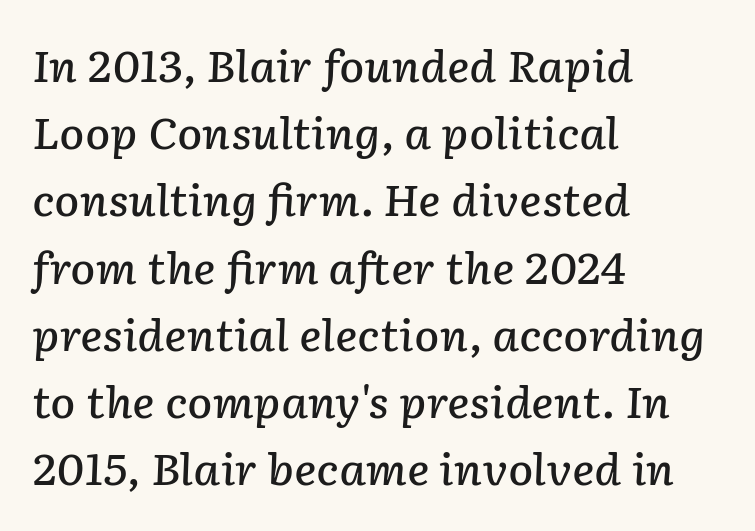
Q: Is the text bold? A: Semi-bold.
Q: Is the text italic (slanted)? A: Yes, it leans right by about 2 degrees.
Q: Is the text underlined? A: No.
Q: How is the paragraph aligned? A: Left-aligned.
Q: Is the spacing between letters normal or unusually wide? A: Normal.
Q: Is the spacing between lines tight, normal or loose? A: Normal.
Q: Width (condensed, normal, or wide)? A: Normal.
Q: Stroke contrast? A: Low.
Q: x-height? A: Medium.
Q: Monospaced? A: No.
